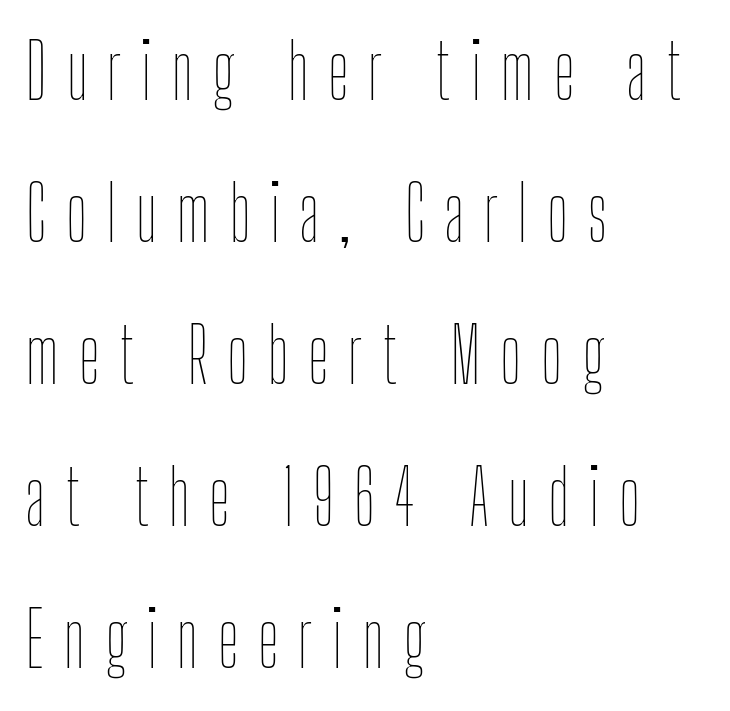
{"italic": "no", "bold": "no", "weight": "thin", "width": "condensed", "stroke_contrast": "low", "x_height": "medium", "monospaced": "no", "underline": "no", "align": "left", "line_spacing_ratio": 1.87, "letter_spacing": "wide", "letter_spacing_em": 0.24, "glyph_px": 76}
